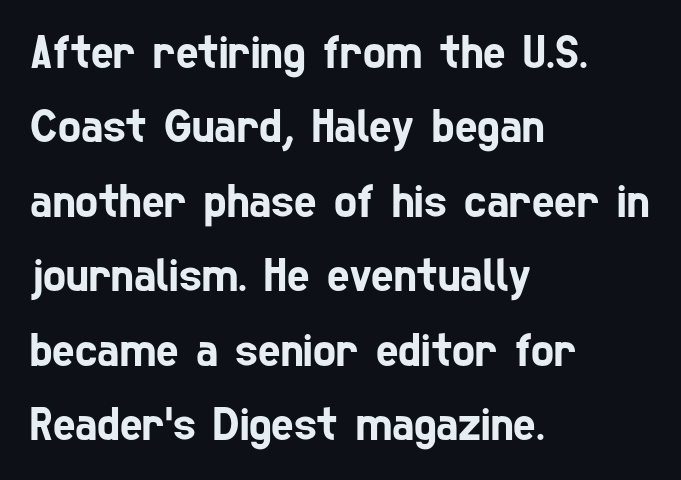
The image shows 48 px condensed sans-serif type; set left-aligned, normal line spacing (1.55x), normal letter spacing, not underlined; low stroke contrast and a medium x-height.
